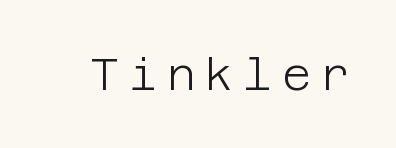
Q: Is the text bold? A: No.
Q: Is the text italic (slanted)? A: No, it is upright.
Q: Is the typeface a serif or a sans-serif typeface? A: Sans-serif.
Q: Is the text underlined? A: No.
Q: Is the spacing between letters normal or unusually wide? A: Unusually wide.
Q: Width (condensed, normal, or wide)? A: Normal.
Q: Stroke contrast? A: Low.
Q: x-height? A: Large.
